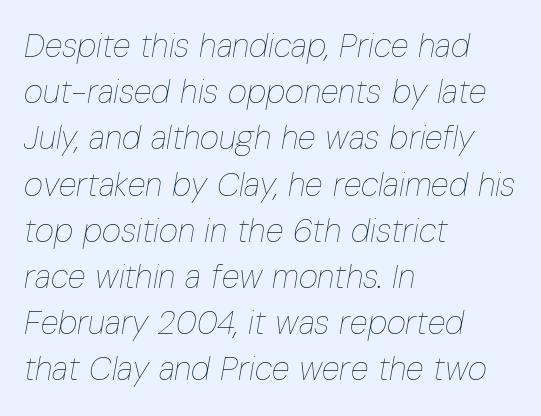
The image shows 33 px thin, condensed type, italic (leaning right); set left-aligned, normal line spacing (1.4x), normal letter spacing, not underlined; low stroke contrast and a medium x-height.
